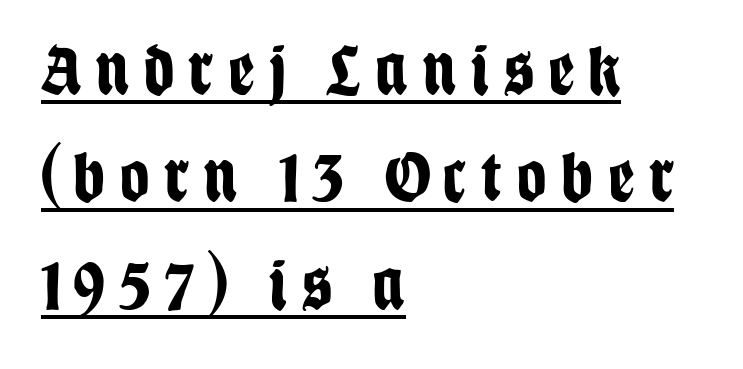
The image shows 72 px bold, condensed sans-serif type, upright; set left-aligned, normal line spacing (1.49x), unusually wide letter spacing (+0.21 em), underlined; low stroke contrast and a large x-height.
